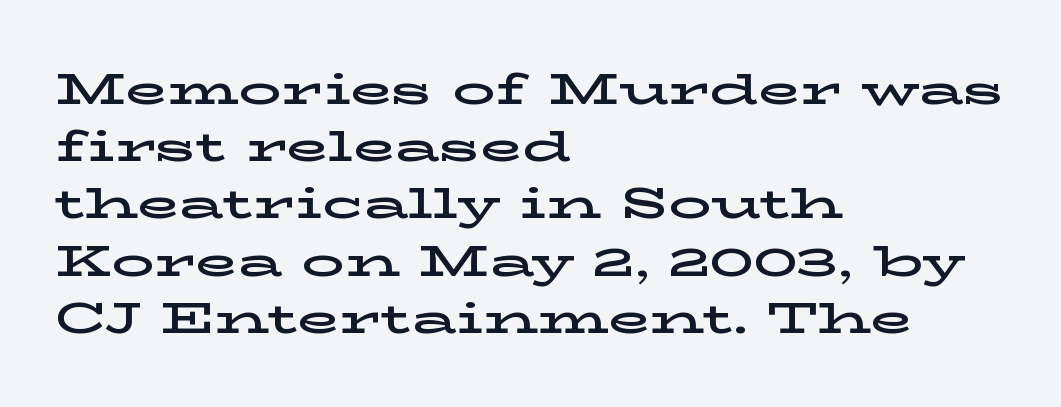
The image shows 43 px wide serif type, upright; set left-aligned, normal line spacing (1.33x), normal letter spacing, not underlined; low stroke contrast and a medium x-height.
